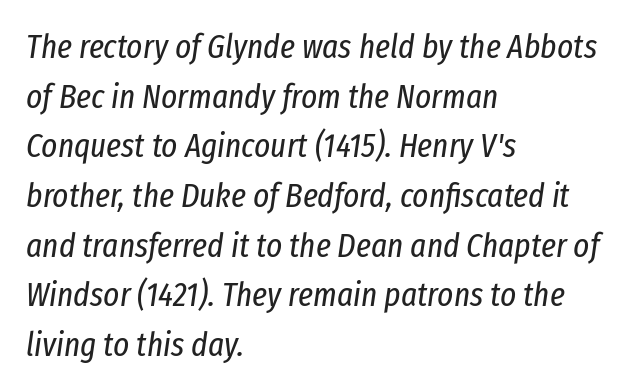
Q: Is the text bold? A: No.
Q: Is the text italic (slanted)? A: Yes, it leans right by about 8 degrees.
Q: Is the text underlined? A: No.
Q: How is the paragraph aligned? A: Left-aligned.
Q: Is the spacing between letters normal or unusually wide? A: Normal.
Q: Is the spacing between lines tight, normal or loose? A: Normal.
Q: Width (condensed, normal, or wide)? A: Condensed.
Q: Stroke contrast? A: Low.
Q: x-height? A: Medium.
Q: Monospaced? A: No.
